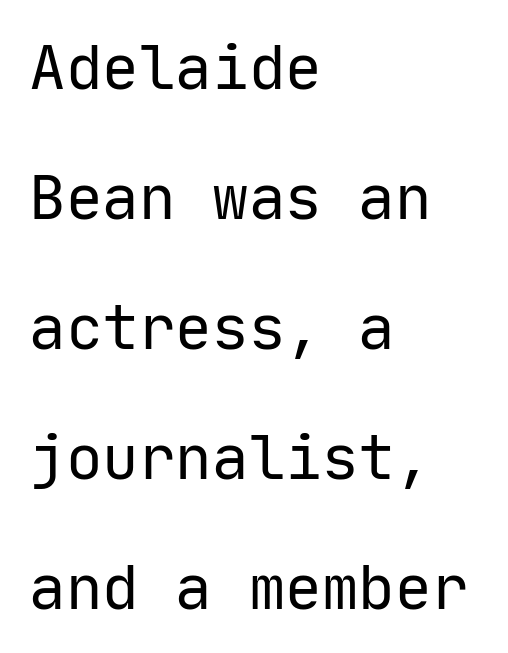
The image shows 61 px regular-weight sans-serif type, upright, monospaced; set left-aligned, loose line spacing (2.13x), normal letter spacing, not underlined; low stroke contrast and a medium x-height.
